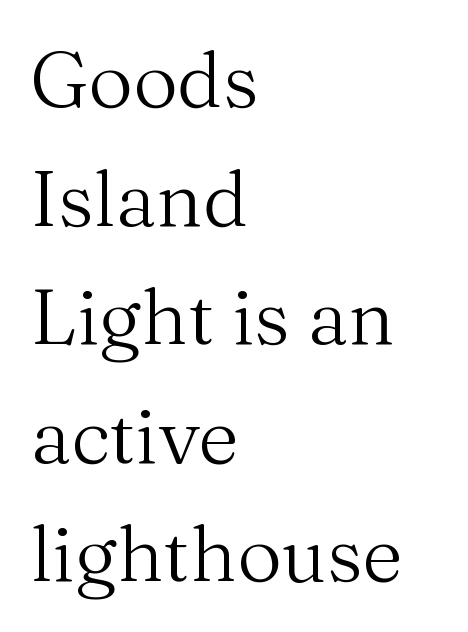
{"serif": "yes", "italic": "no", "bold": "no", "weight": "regular", "width": "normal", "stroke_contrast": "medium", "x_height": "medium", "monospaced": "no", "underline": "no", "align": "left", "line_spacing": "normal", "line_spacing_ratio": 1.52, "letter_spacing": "normal", "letter_spacing_em": 0.0, "glyph_px": 78}
